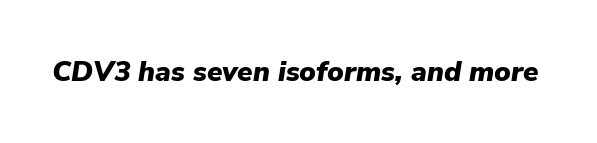
{"italic": "yes", "lean": "right", "slant_degrees": 9, "bold": "yes", "weight": "heavy", "width": "normal", "stroke_contrast": "low", "x_height": "medium", "monospaced": "no", "underline": "no", "letter_spacing": "normal", "letter_spacing_em": 0.0, "glyph_px": 28}
